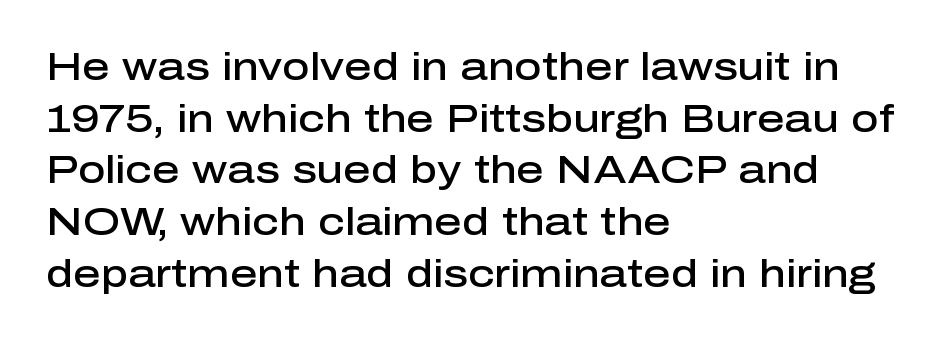
Q: Is the text bold? A: Semi-bold.
Q: Is the text italic (slanted)? A: No, it is upright.
Q: Is the typeface a serif or a sans-serif typeface? A: Sans-serif.
Q: Is the text underlined? A: No.
Q: How is the paragraph aligned? A: Left-aligned.
Q: Is the spacing between letters normal or unusually wide? A: Normal.
Q: Is the spacing between lines tight, normal or loose? A: Normal.
Q: Width (condensed, normal, or wide)? A: Normal.
Q: Stroke contrast? A: Low.
Q: x-height? A: Medium.
Q: Monospaced? A: No.
